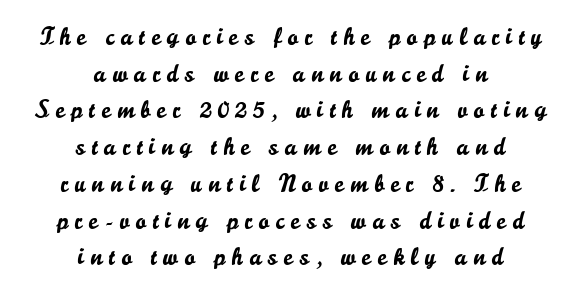
{"underline": "no", "align": "center", "line_spacing": "normal", "line_spacing_ratio": 1.47, "letter_spacing": "wide", "letter_spacing_em": 0.26, "glyph_px": 25}
